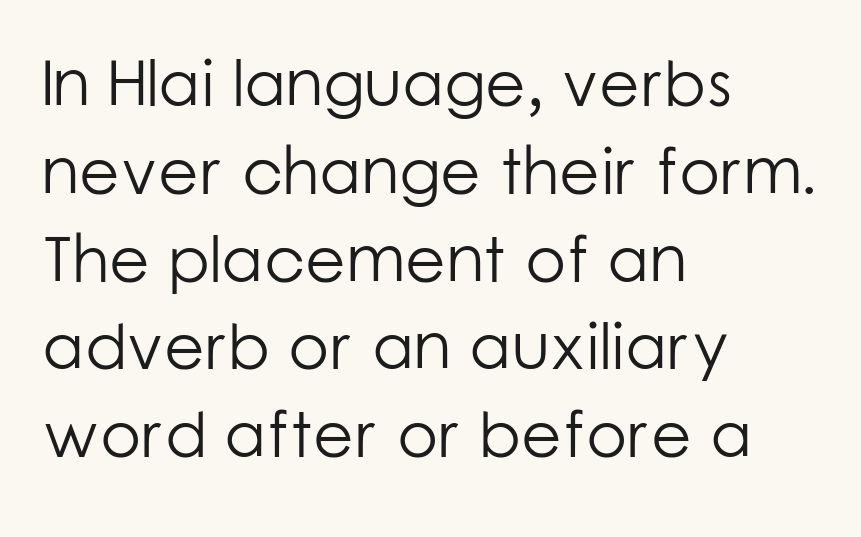
{"serif": "no", "italic": "no", "bold": "no", "weight": "light", "width": "normal", "stroke_contrast": "low", "x_height": "medium", "monospaced": "no", "underline": "no", "align": "left", "line_spacing": "normal", "line_spacing_ratio": 1.33, "letter_spacing": "normal", "letter_spacing_em": 0.0, "glyph_px": 66}
